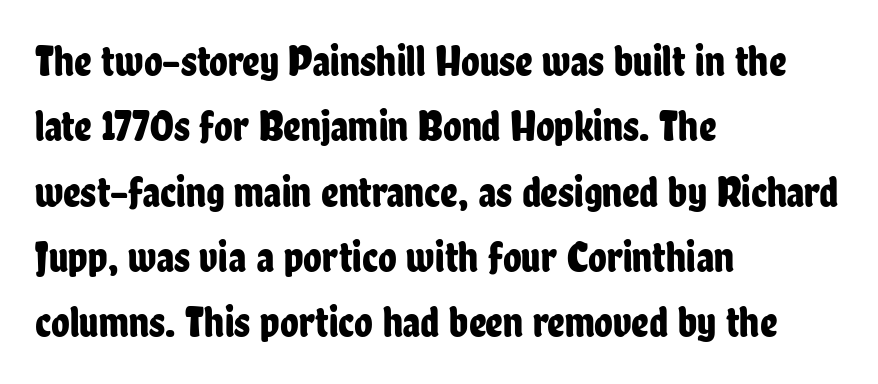
{"serif": "no", "italic": "no", "width": "condensed", "stroke_contrast": "low", "x_height": "medium", "monospaced": "no", "underline": "no", "align": "left", "line_spacing": "normal", "line_spacing_ratio": 1.52, "letter_spacing": "normal", "letter_spacing_em": 0.0, "glyph_px": 43}
